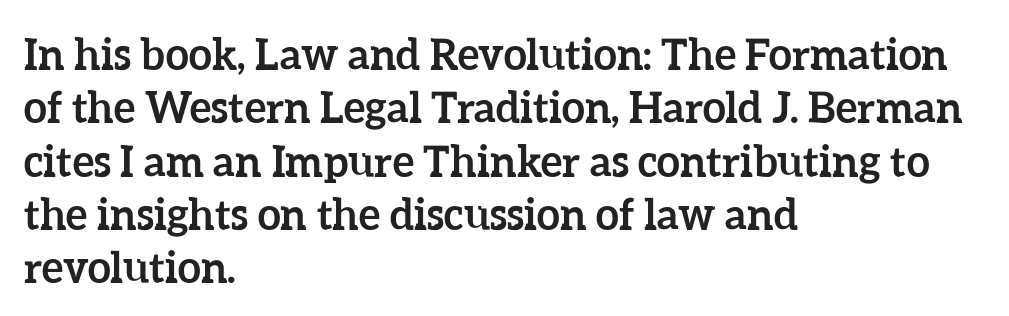
The image shows 42 px semibold type, upright; set left-aligned, normal line spacing (1.27x), normal letter spacing, not underlined; low stroke contrast and a medium x-height.
